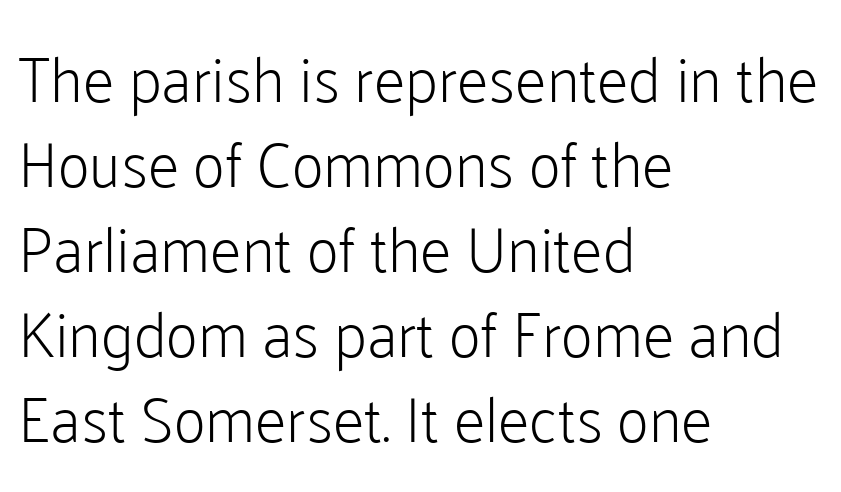
Descenders are the only things crossing below the line. Interline gaps are of average width in this sample. If you drew a ruler down the left edge, every line would touch it. The font family rendered here belongs to the sans-serif group.
